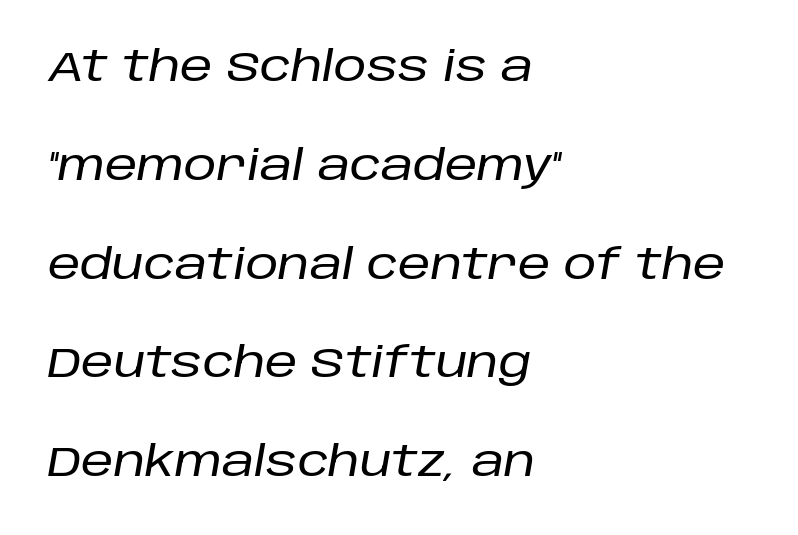
Q: Is the text italic (slanted)? A: Yes, it leans right by about 10 degrees.
Q: Is the text underlined? A: No.
Q: How is the paragraph aligned? A: Left-aligned.
Q: Is the spacing between letters normal or unusually wide? A: Normal.
Q: Is the spacing between lines tight, normal or loose? A: Loose.
Q: Width (condensed, normal, or wide)? A: Normal.
Q: Stroke contrast? A: Low.
Q: x-height? A: Large.
Q: Monospaced? A: No.
